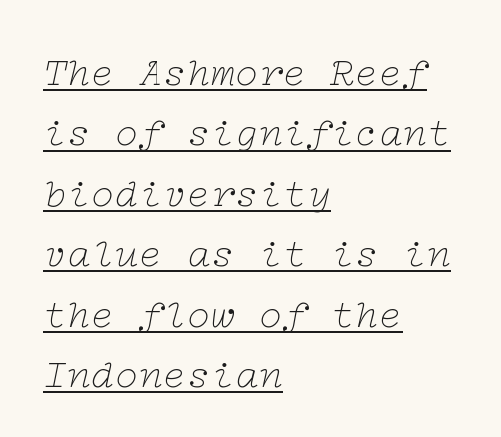
Q: Is the text bold? A: No.
Q: Is the text italic (slanted)? A: Yes, it leans right by about 12 degrees.
Q: Is the typeface a serif or a sans-serif typeface? A: Serif.
Q: Is the text underlined? A: Yes.
Q: How is the paragraph aligned? A: Left-aligned.
Q: Is the spacing between letters normal or unusually wide? A: Normal.
Q: Is the spacing between lines tight, normal or loose? A: Normal.
Q: Width (condensed, normal, or wide)? A: Wide.
Q: Stroke contrast? A: Low.
Q: x-height? A: Medium.
